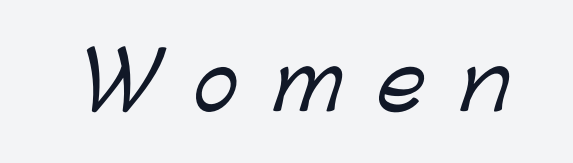
The image shows 77 px sans-serif type; set unusually wide letter spacing (+0.45 em), not underlined; low stroke contrast and a medium x-height.
